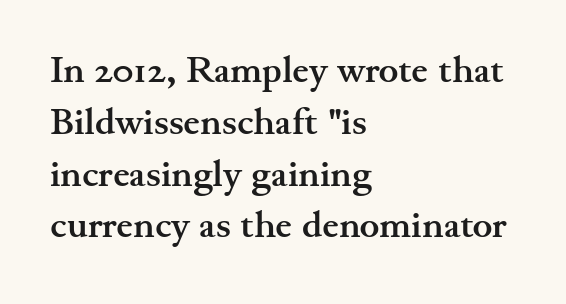
{"serif": "yes", "italic": "no", "bold": "yes", "weight": "semibold", "width": "wide", "stroke_contrast": "medium", "x_height": "small", "monospaced": "no", "underline": "no", "align": "left", "line_spacing": "normal", "line_spacing_ratio": 1.4, "letter_spacing": "normal", "letter_spacing_em": 0.0, "glyph_px": 37}
